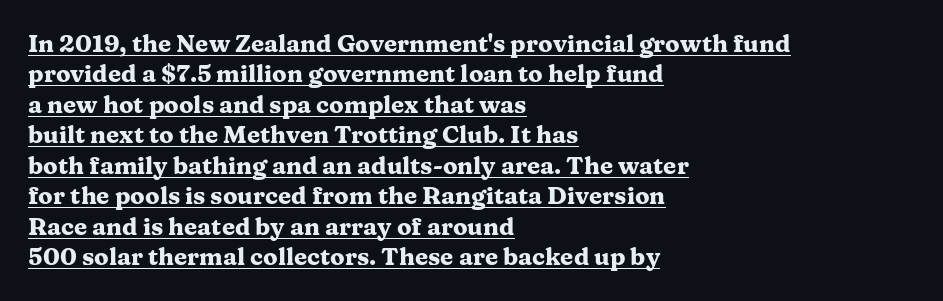
Q: Is the text bold? A: Yes.
Q: Is the text italic (slanted)? A: No, it is upright.
Q: Is the text underlined? A: Yes.
Q: How is the paragraph aligned? A: Left-aligned.
Q: Is the spacing between letters normal or unusually wide? A: Normal.
Q: Is the spacing between lines tight, normal or loose? A: Normal.
